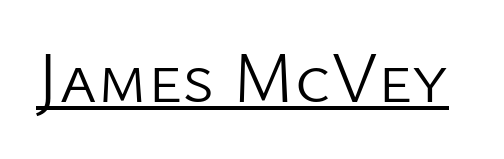
Q: Is the text bold? A: No.
Q: Is the text italic (slanted)? A: No, it is upright.
Q: Is the typeface a serif or a sans-serif typeface? A: Sans-serif.
Q: Is the text underlined? A: Yes.
Q: Is the spacing between letters normal or unusually wide? A: Normal.
Q: Width (condensed, normal, or wide)? A: Normal.
Q: Stroke contrast? A: Low.
Q: x-height? A: Medium.
Q: Monospaced? A: No.
